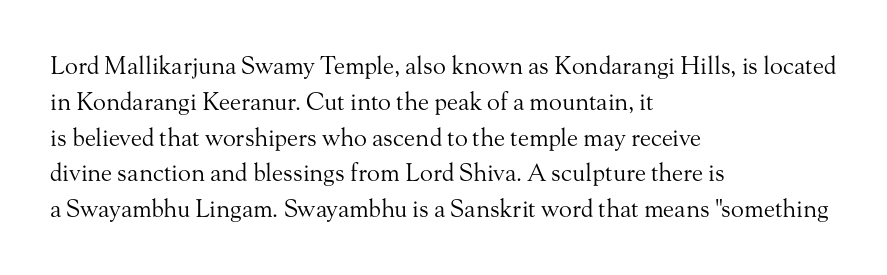
The image shows 24 px text type, upright; set left-aligned, normal line spacing (1.49x), normal letter spacing, not underlined.
